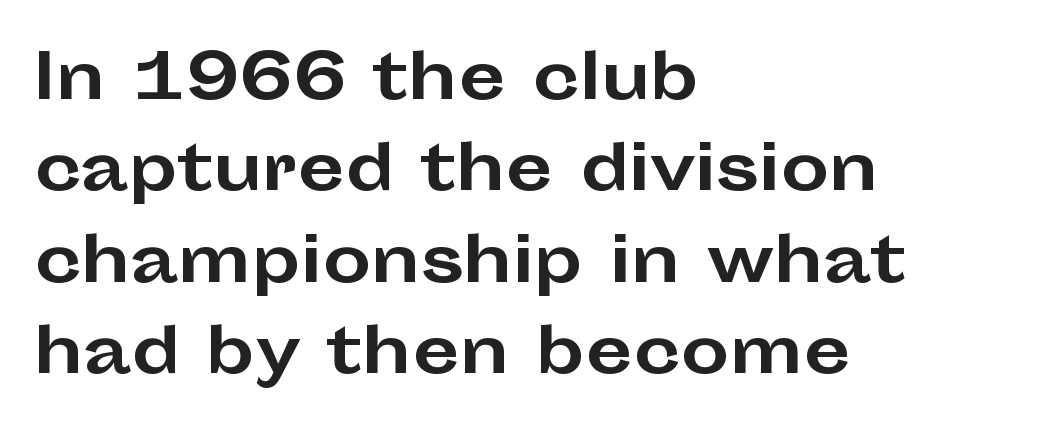
{"serif": "no", "italic": "no", "bold": "yes", "weight": "bold", "width": "wide", "stroke_contrast": "low", "x_height": "medium", "monospaced": "no", "underline": "no", "align": "left", "line_spacing": "normal", "line_spacing_ratio": 1.5, "letter_spacing": "normal", "letter_spacing_em": 0.0, "glyph_px": 61}
